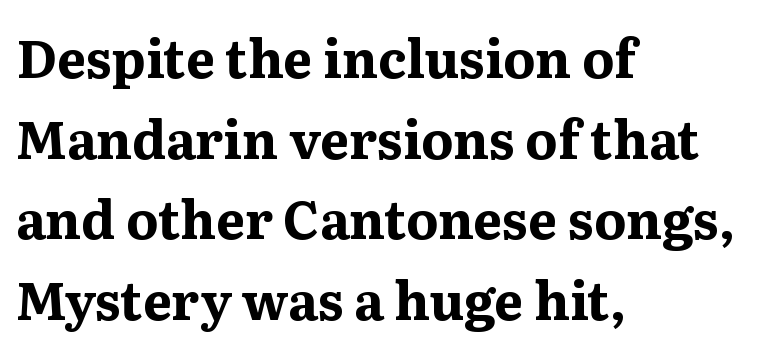
Yep, those are serifs on the letters. Observe the ordinary spacing: letters are neighbours, not strangers. What weight is shown? A full bold with thick strokes. The passage shown is typed in a proportional face where columns would drift. The compositor pushed each line to the left boundary. The axis of the letterforms is exactly vertical.
